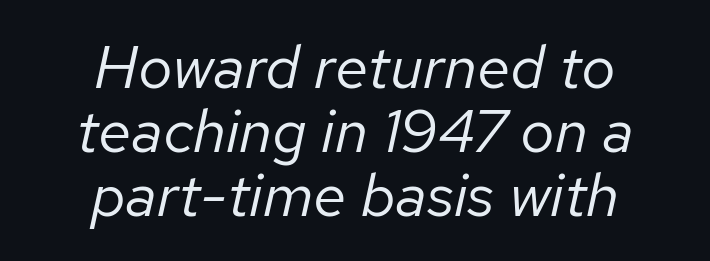
{"italic": "yes", "lean": "right", "slant_degrees": 12, "bold": "no", "weight": "regular", "width": "normal", "stroke_contrast": "low", "x_height": "medium", "monospaced": "no", "underline": "no", "align": "center", "line_spacing": "tight", "line_spacing_ratio": 1.05, "letter_spacing": "normal", "letter_spacing_em": 0.0, "glyph_px": 61}
